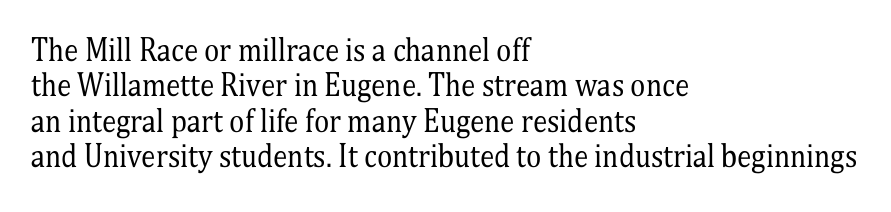
Any mark beneath the type? The region is blank. Is this a sans? No — the strokes have serifs. The horizontal fit of the characters is conventional and even. A typesetter would call this proportional, since set widths differ per character. Stems here are at most as thick as an everyday book face.
